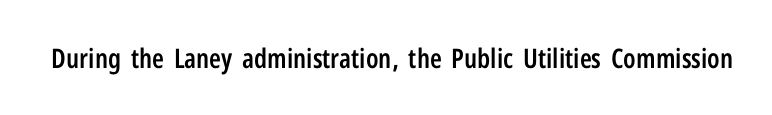
Q: Is the text bold? A: Semi-bold.
Q: Is the text italic (slanted)? A: No, it is upright.
Q: Is the text underlined? A: No.
Q: Is the spacing between letters normal or unusually wide? A: Normal.
